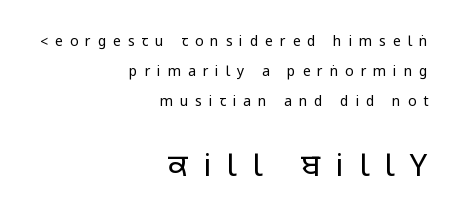
How would I describe the line gaps? Wide and relaxed. Rule under the text: the space is simply empty. No letter is thick-stroked: the sample isn't bold. Characters remain perfectly vertical along every line.
